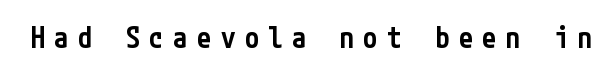
{"serif": "no", "italic": "no", "bold": "semi", "weight": "semibold", "width": "condensed", "stroke_contrast": "low", "x_height": "medium", "underline": "no", "letter_spacing": "wide", "letter_spacing_em": 0.32, "glyph_px": 29}
